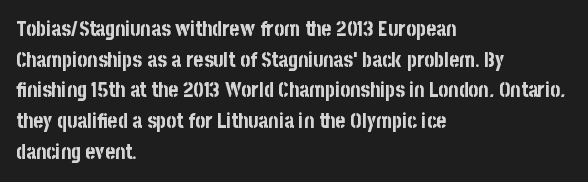
The image shows 21 px bold type, upright; set left-aligned, normal line spacing (1.46x), normal letter spacing, not underlined.
